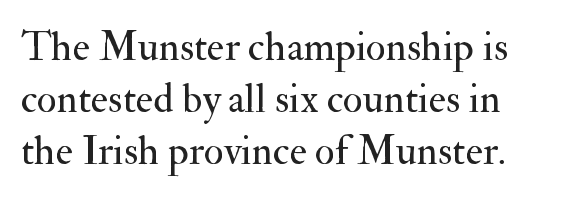
Compared with typical body copy, the letter spacing here is the same. What kind of face is this? One with serifs. The type sits square on the baseline with zero lean. The space between consecutive lines is moderate. Spacing verdict: proportional, widths tailored to each character. The typeface has the unassuming heft of standard copy or less.
